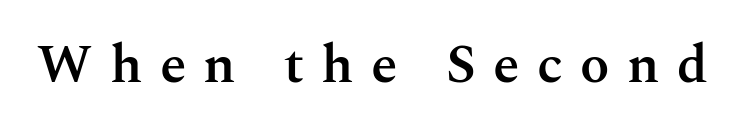
The rendering uses natural spacing where letterforms have individual widths. Words float on clear page, feet unadorned. The lettering stays uniformly vertical, giving the passage a roman look. Does extra space separate the letters? Yes, quite a lot of it.
